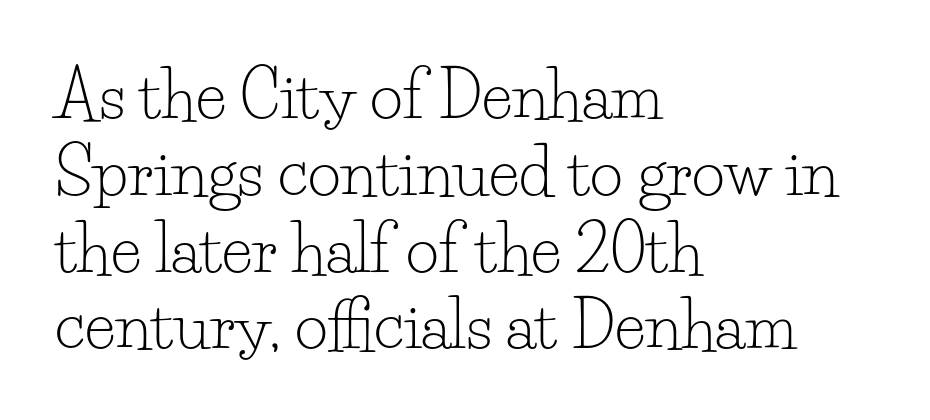
{"serif": "yes", "italic": "no", "bold": "no", "weight": "light", "width": "normal", "stroke_contrast": "low", "x_height": "small", "monospaced": "no", "underline": "no", "align": "left", "line_spacing_ratio": 1.2, "letter_spacing": "normal", "letter_spacing_em": 0.0, "glyph_px": 64}
